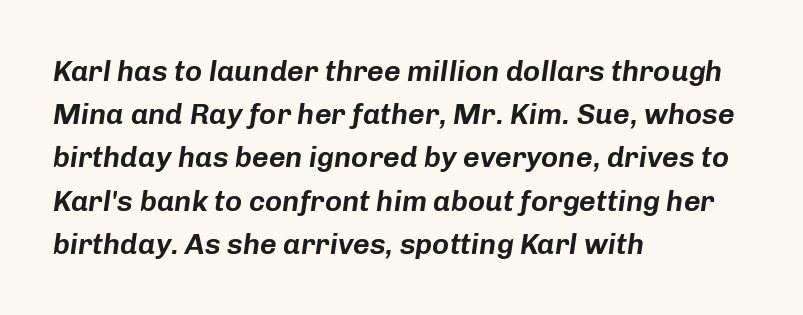
Q: Is the text italic (slanted)? A: Yes, it leans right by about 8 degrees.
Q: Is the text underlined? A: No.
Q: How is the paragraph aligned? A: Left-aligned.
Q: Is the spacing between letters normal or unusually wide? A: Normal.
Q: Is the spacing between lines tight, normal or loose? A: Normal.
Q: Width (condensed, normal, or wide)? A: Normal.
Q: Stroke contrast? A: Low.
Q: x-height? A: Medium.
Q: Monospaced? A: No.
